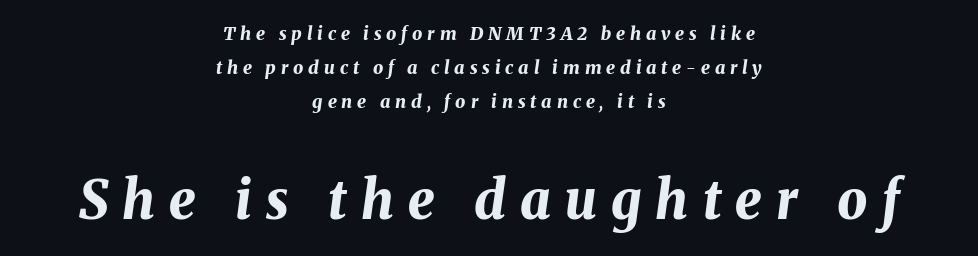
The image shows 53 px bold type, italic (leaning right); set centered, line spacing 1.88x, unusually wide letter spacing (+0.27 em), not underlined; the second (bottom) block is 2.94x larger; medium stroke contrast and a medium x-height.
